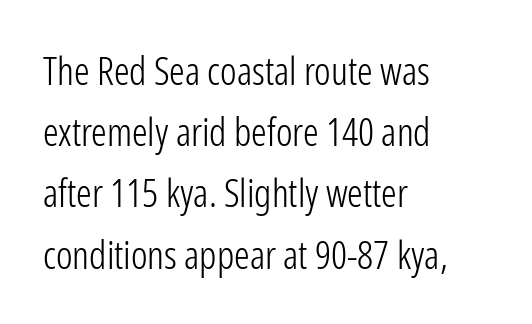
The image shows 39 px light, condensed sans-serif type, upright; set left-aligned, normal line spacing (1.57x), normal letter spacing, not underlined; low stroke contrast and a medium x-height.
